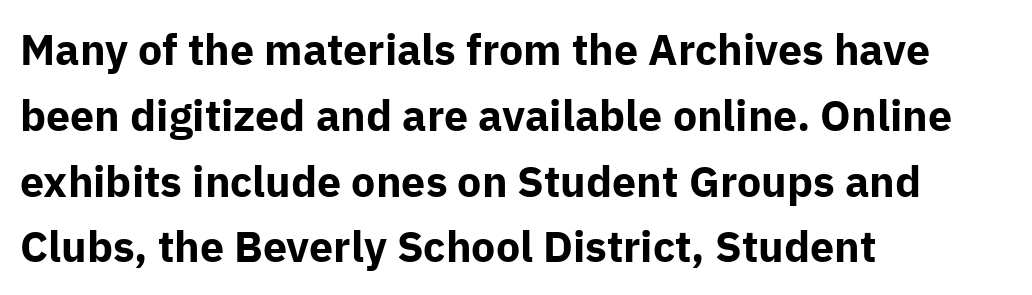
{"serif": "no", "italic": "no", "bold": "yes", "weight": "bold", "width": "normal", "stroke_contrast": "low", "x_height": "medium", "monospaced": "no", "underline": "no", "align": "left", "line_spacing": "normal", "line_spacing_ratio": 1.53, "letter_spacing": "normal", "letter_spacing_em": 0.0, "glyph_px": 43}
